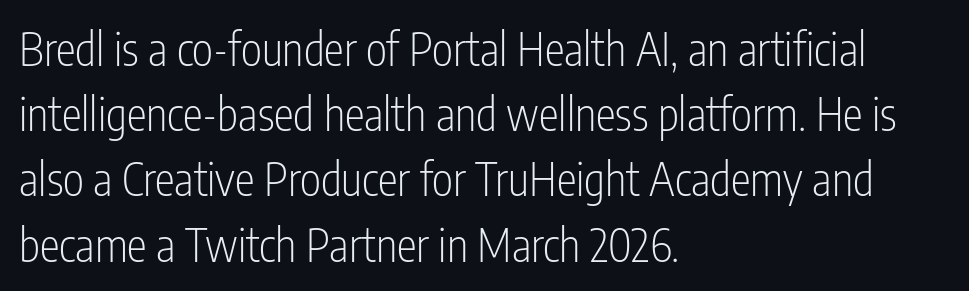
{"serif": "no", "italic": "no", "bold": "no", "weight": "light", "width": "condensed", "stroke_contrast": "low", "x_height": "medium", "monospaced": "no", "underline": "no", "align": "left", "line_spacing": "normal", "line_spacing_ratio": 1.45, "letter_spacing": "normal", "letter_spacing_em": 0.0, "glyph_px": 45}
